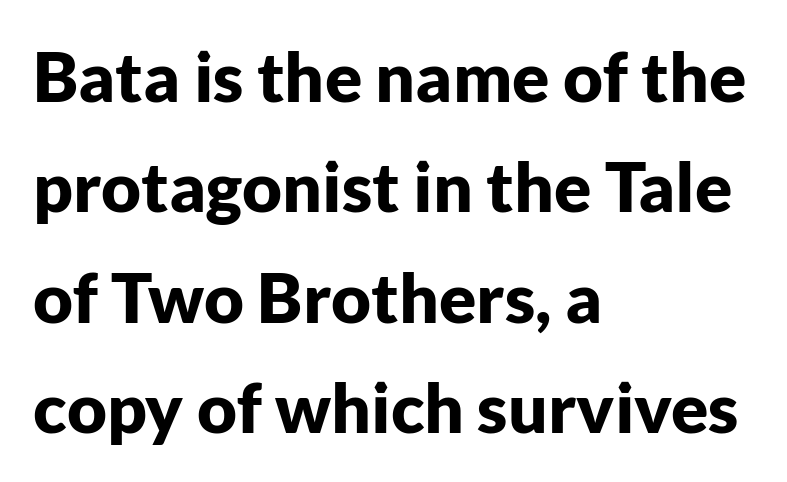
Q: Is the text bold? A: Yes.
Q: Is the text italic (slanted)? A: No, it is upright.
Q: Is the typeface a serif or a sans-serif typeface? A: Sans-serif.
Q: Is the text underlined? A: No.
Q: How is the paragraph aligned? A: Left-aligned.
Q: Is the spacing between letters normal or unusually wide? A: Normal.
Q: Is the spacing between lines tight, normal or loose? A: Normal.
Q: Width (condensed, normal, or wide)? A: Normal.
Q: Stroke contrast? A: Low.
Q: x-height? A: Medium.
Q: Monospaced? A: No.
